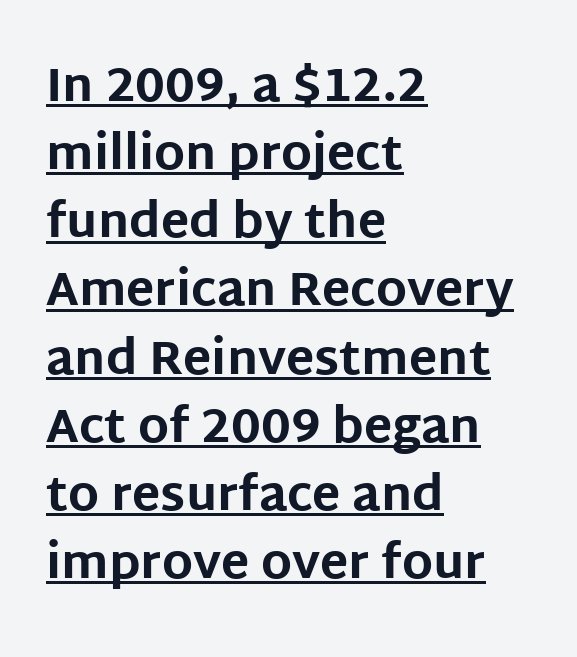
The image shows 47 px bold sans-serif type, upright; set left-aligned, normal line spacing (1.45x), normal letter spacing, underlined; low stroke contrast and a large x-height.
